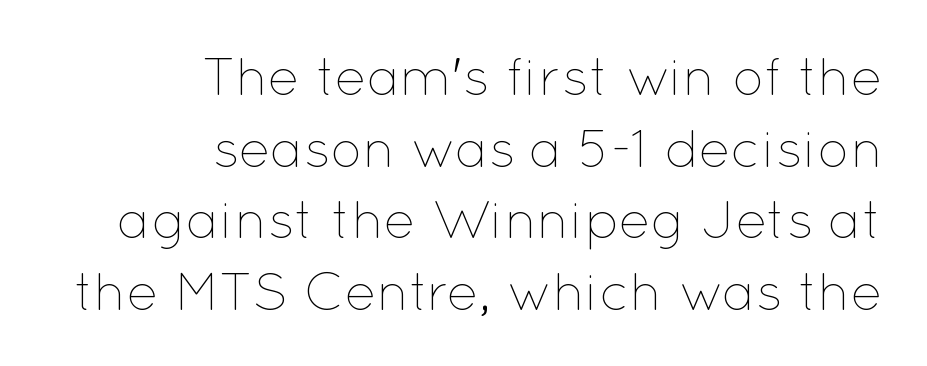
The image shows 53 px thin type, upright; set right-aligned, normal line spacing (1.35x), normal letter spacing, not underlined; low stroke contrast and a medium x-height.
